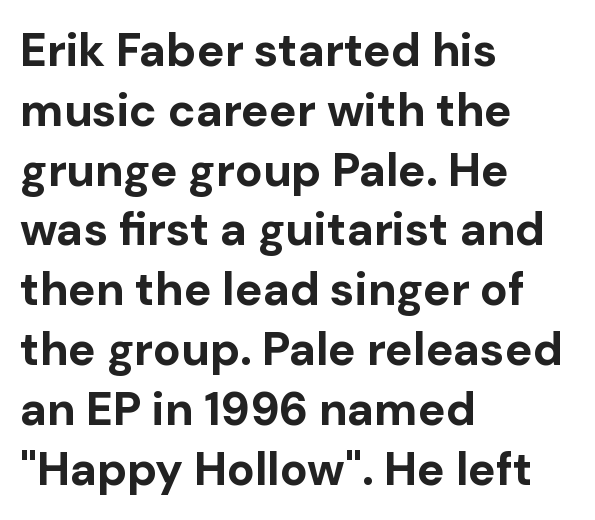
{"serif": "no", "italic": "no", "bold": "yes", "weight": "bold", "width": "normal", "stroke_contrast": "low", "x_height": "medium", "monospaced": "no", "underline": "no", "align": "left", "line_spacing": "normal", "line_spacing_ratio": 1.3, "letter_spacing": "normal", "letter_spacing_em": 0.0, "glyph_px": 46}
